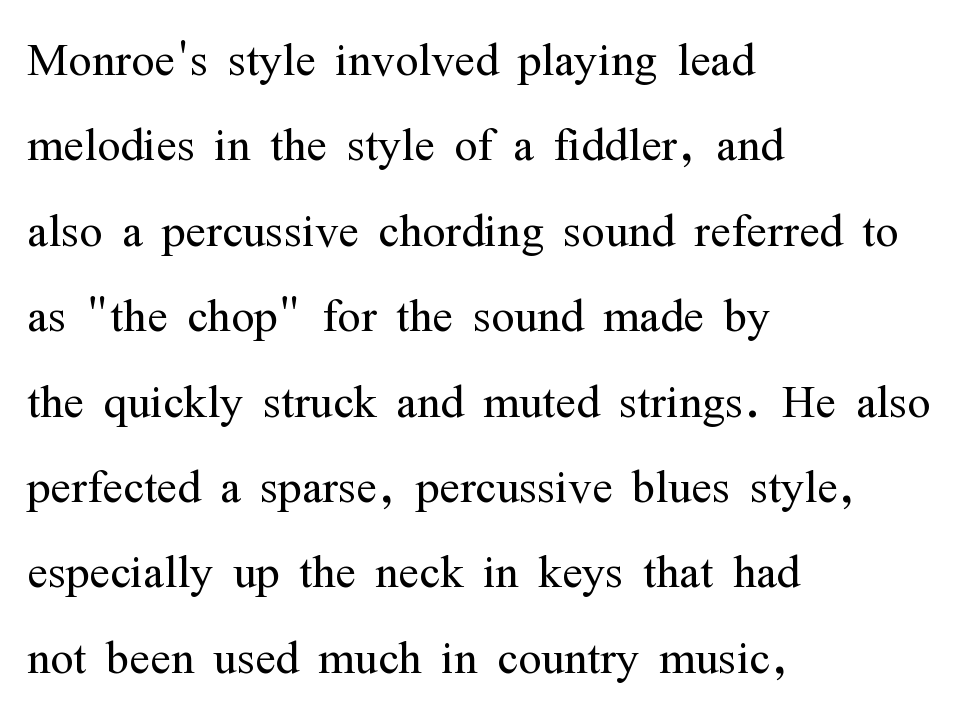
The image shows 61 px light, condensed serif type, upright; set left-aligned, normal line spacing (1.4x), normal letter spacing, not underlined; medium stroke contrast and a medium x-height.
